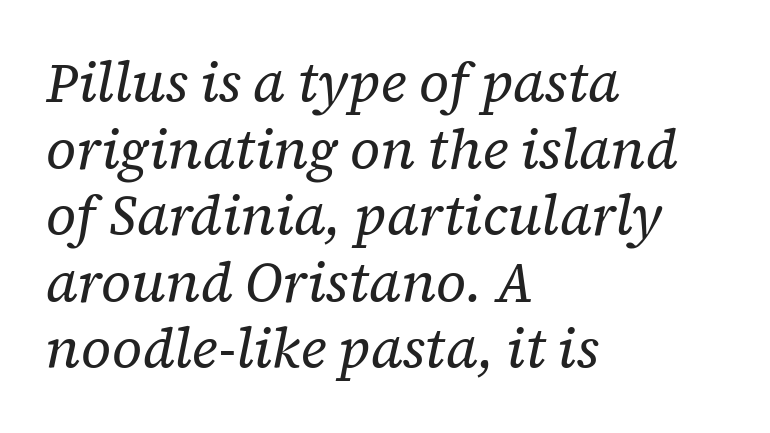
Q: Is the text bold? A: No.
Q: Is the text italic (slanted)? A: Yes, it leans right by about 12 degrees.
Q: Is the typeface a serif or a sans-serif typeface? A: Serif.
Q: Is the text underlined? A: No.
Q: How is the paragraph aligned? A: Left-aligned.
Q: Is the spacing between letters normal or unusually wide? A: Normal.
Q: Width (condensed, normal, or wide)? A: Normal.
Q: Stroke contrast? A: Low.
Q: x-height? A: Medium.
Q: Monospaced? A: No.
